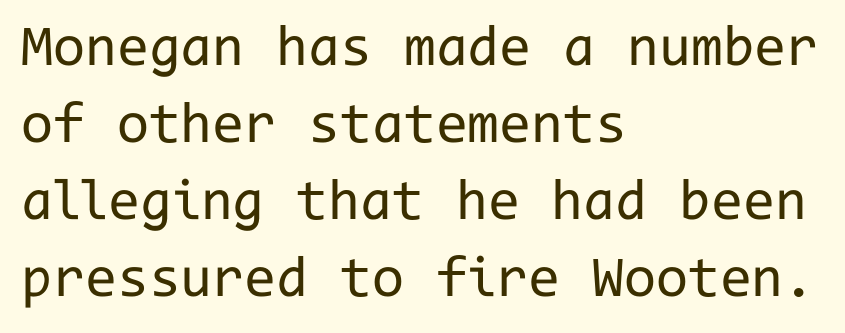
Ascenders rise straight up at ninety degrees. Notice how descenders clear the ascenders below comfortably — that's standard leading. The face used here is rendered with its standard letterfit. The letters carry no serifs — their stems end cleanly without finishing strokes. Vertical stems look standard width or narrower in stroke. Words float on clear page, feet unadorned.
